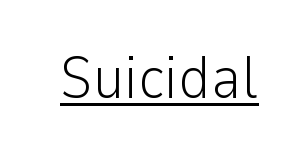
Is this a fixed-width face? No — the glyphs have proportional, varying widths. Inter-character spacing is left at the font's built-in metrics. When letters stand straight like this, we call the style roman or upright. Honestly, the underline is the first thing you notice here.
